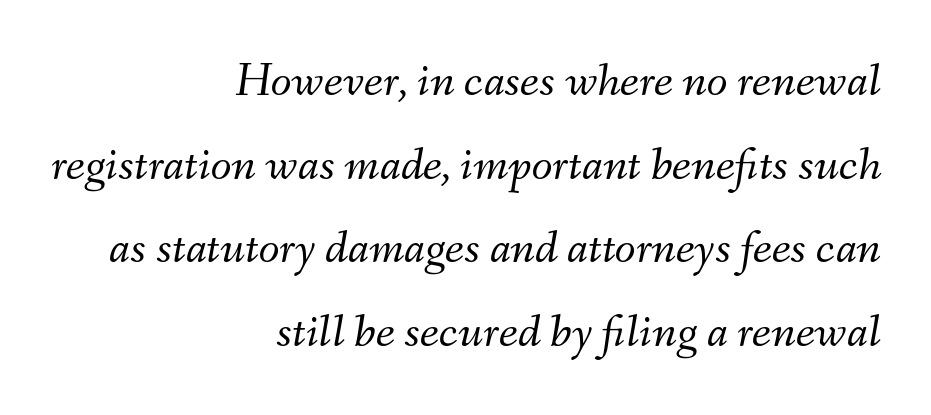
{"italic": "yes", "lean": "right", "slant_degrees": 9, "bold": "no", "weight": "light", "width": "normal", "stroke_contrast": "medium", "x_height": "small", "monospaced": "no", "underline": "no", "align": "right", "line_spacing_ratio": 1.74, "letter_spacing": "normal", "letter_spacing_em": 0.0, "glyph_px": 48}
